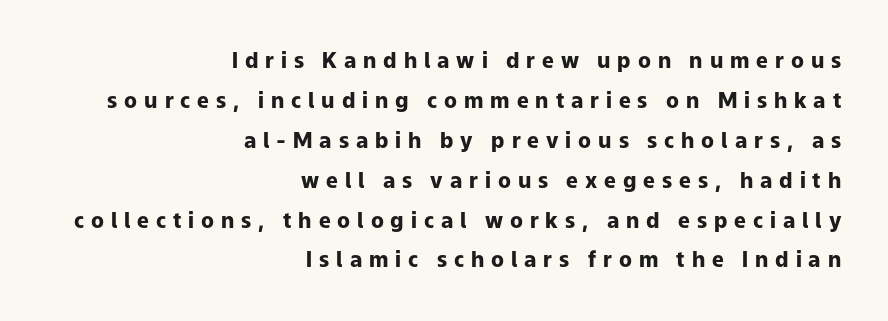
The image shows 21 px bold type, upright; set right-aligned, loose line spacing (1.9x), unusually wide letter spacing (+0.33 em), not underlined.
